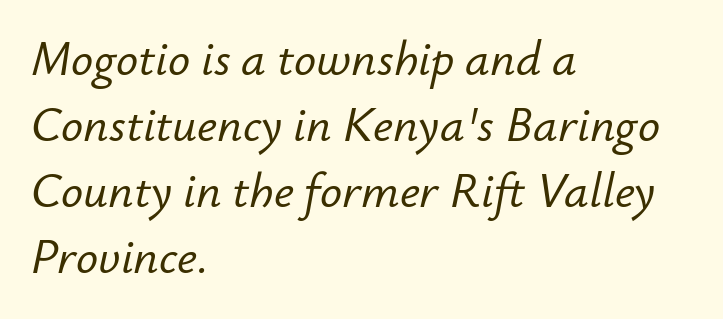
Q: Is the text italic (slanted)? A: Yes, it leans right by about 12 degrees.
Q: Is the text underlined? A: No.
Q: How is the paragraph aligned? A: Left-aligned.
Q: Is the spacing between letters normal or unusually wide? A: Normal.
Q: Is the spacing between lines tight, normal or loose? A: Normal.
Q: Width (condensed, normal, or wide)? A: Normal.
Q: Stroke contrast? A: Low.
Q: x-height? A: Small.
Q: Monospaced? A: No.
